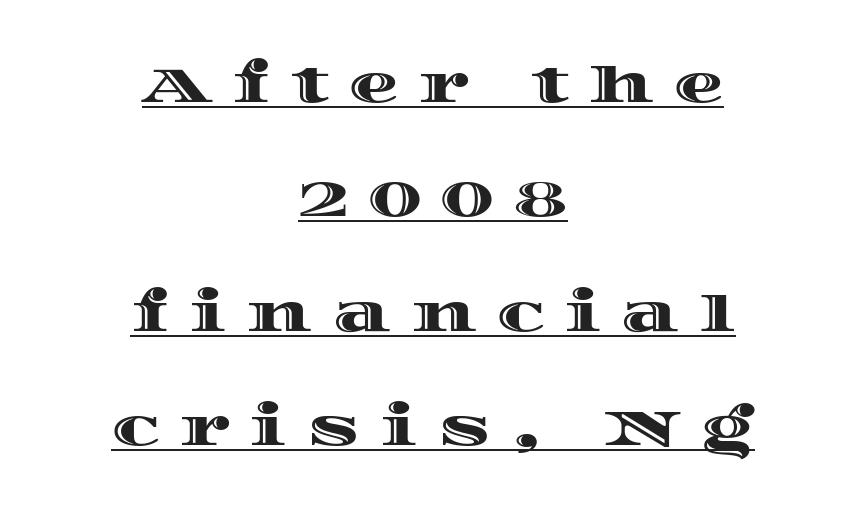
Q: Is the text italic (slanted)? A: No, it is upright.
Q: Is the text underlined? A: Yes.
Q: How is the paragraph aligned? A: Centered.
Q: Is the spacing between letters normal or unusually wide? A: Unusually wide.
Q: Is the spacing between lines tight, normal or loose? A: Loose.
Q: Width (condensed, normal, or wide)? A: Wide.
Q: x-height? A: Large.
Q: Monospaced? A: No.
